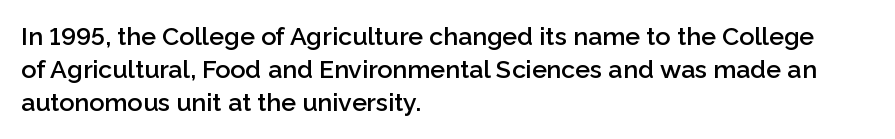
Q: Is the text bold? A: Semi-bold.
Q: Is the text italic (slanted)? A: No, it is upright.
Q: Is the text underlined? A: No.
Q: How is the paragraph aligned? A: Left-aligned.
Q: Is the spacing between letters normal or unusually wide? A: Normal.
Q: Is the spacing between lines tight, normal or loose? A: Normal.
